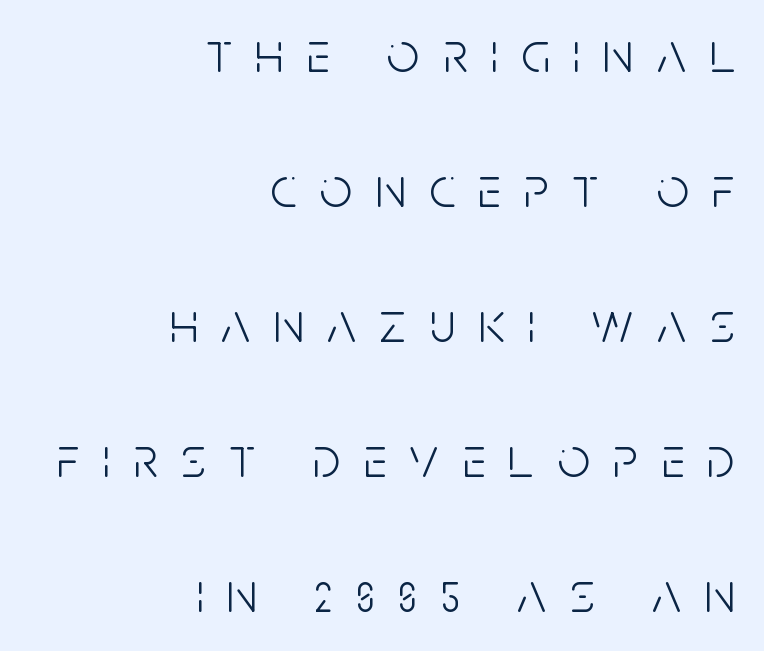
Q: Is the text bold? A: No.
Q: Is the text italic (slanted)? A: No, it is upright.
Q: Is the typeface a serif or a sans-serif typeface? A: Sans-serif.
Q: Is the text underlined? A: No.
Q: How is the paragraph aligned? A: Right-aligned.
Q: Is the spacing between letters normal or unusually wide? A: Unusually wide.
Q: Is the spacing between lines tight, normal or loose? A: Loose.
Q: Width (condensed, normal, or wide)? A: Condensed.
Q: Stroke contrast? A: Low.
Q: x-height? A: Large.
Q: Monospaced? A: No.
